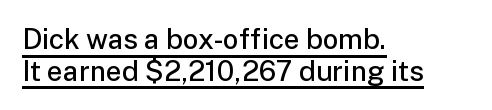
Set as a demibold, roughly 600 on the weight scale. The letters advance in unequal steps, a hallmark of proportional type. Line spacing here is tight. Is there an underline? Yes — a line sits under the letters.
